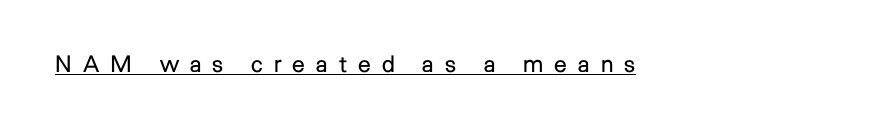
Q: Is the text bold? A: No.
Q: Is the text italic (slanted)? A: No, it is upright.
Q: Is the text underlined? A: Yes.
Q: Is the spacing between letters normal or unusually wide? A: Unusually wide.
